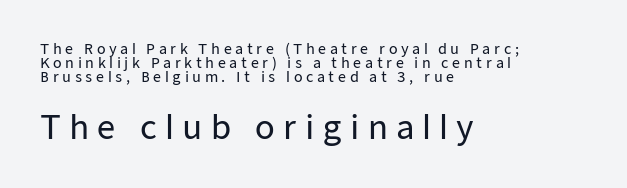
The image shows 32 px sans-serif type, upright; set left-aligned, tight line spacing (1.01x), unusually wide letter spacing (+0.25 em), not underlined; the second (bottom) block is 2.29x larger; low stroke contrast and a medium x-height.
